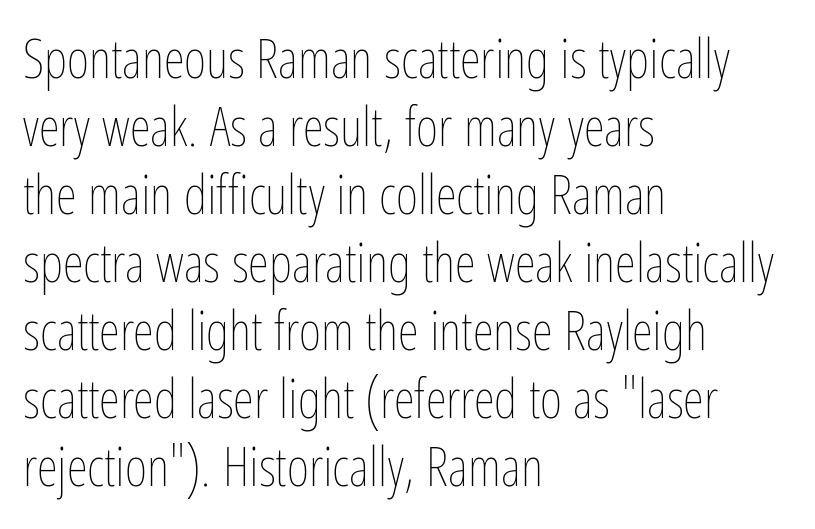
Q: Is the text bold? A: No.
Q: Is the text italic (slanted)? A: No, it is upright.
Q: Is the text underlined? A: No.
Q: How is the paragraph aligned? A: Left-aligned.
Q: Is the spacing between letters normal or unusually wide? A: Normal.
Q: Is the spacing between lines tight, normal or loose? A: Normal.
Q: Width (condensed, normal, or wide)? A: Condensed.
Q: Stroke contrast? A: Low.
Q: x-height? A: Medium.
Q: Monospaced? A: No.
